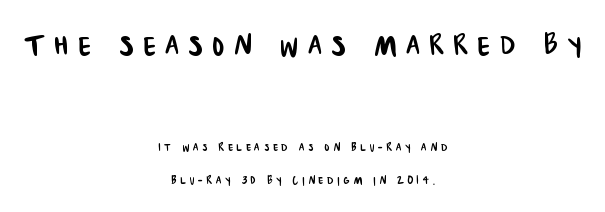
The image shows 36 px condensed sans-serif type; set centered, loose line spacing (2.41x), unusually wide letter spacing (+0.27 em), not underlined; the first (top) block is 2.57x larger; low stroke contrast and a large x-height.
